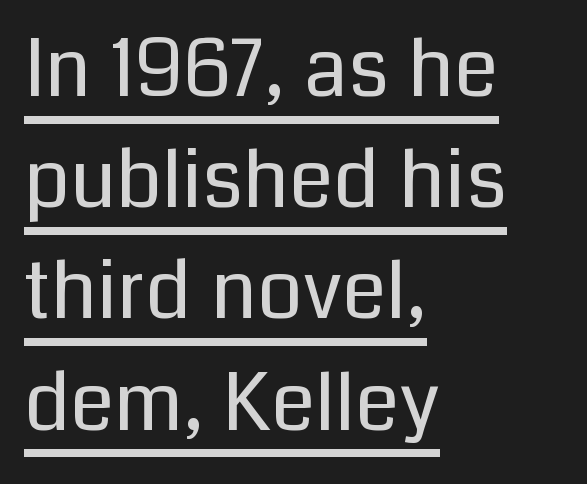
The image shows 80 px regular-weight sans-serif type, upright; set left-aligned, normal line spacing (1.39x), normal letter spacing, underlined; low stroke contrast and a medium x-height.
